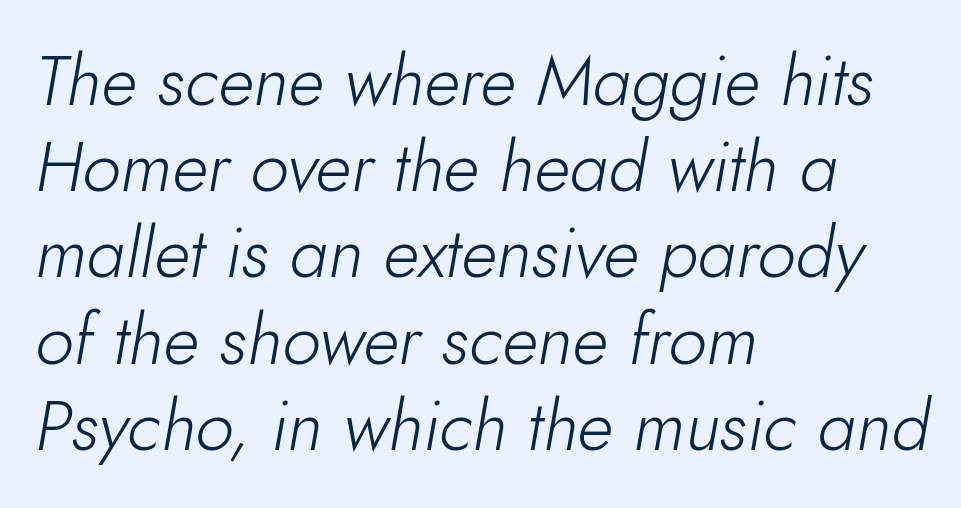
The image shows 69 px light type, italic (leaning right); set left-aligned, normal line spacing (1.25x), normal letter spacing, not underlined; low stroke contrast and a small x-height.
